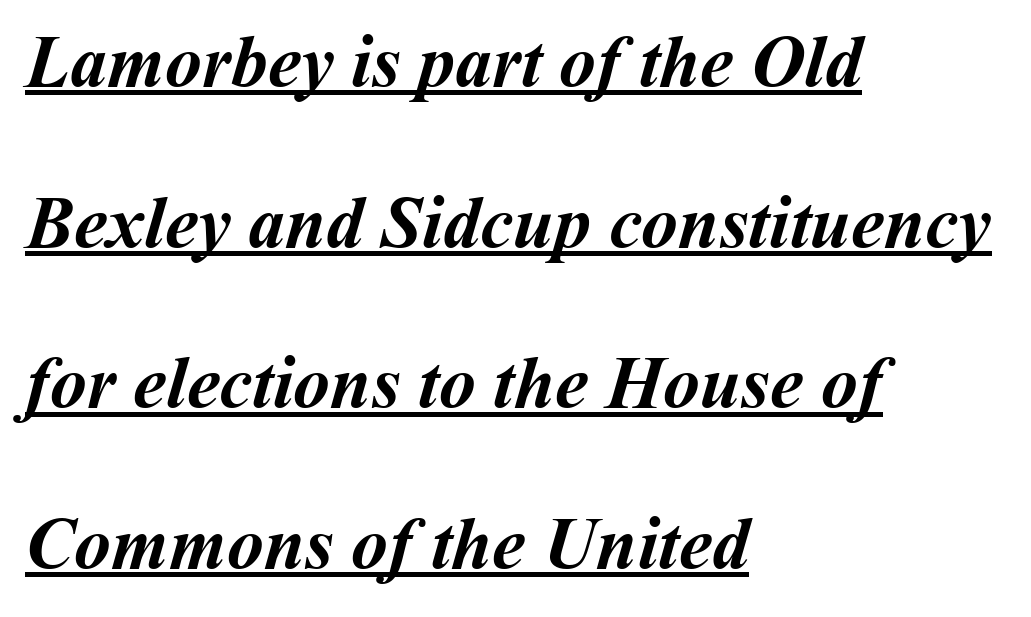
Spacing between characters is what you'd get straight out of the box. Is the type bold? Yes — the strokes are clearly thick and heavy. Reading down the block, your eye returns to a fixed left position each line. Do the characters align in a grid? No, the font is proportional. Successive baselines arrive slowly, with a big drop between each. Glance below the letters and you will spot a drawn line.
